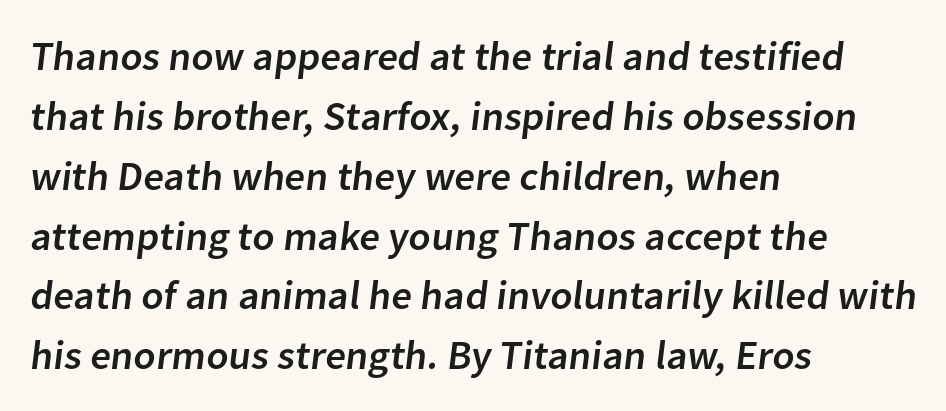
Q: Is the typeface a serif or a sans-serif typeface? A: Sans-serif.
Q: Is the text underlined? A: No.
Q: How is the paragraph aligned? A: Left-aligned.
Q: Is the spacing between letters normal or unusually wide? A: Normal.
Q: Is the spacing between lines tight, normal or loose? A: Normal.
Q: Width (condensed, normal, or wide)? A: Normal.
Q: Stroke contrast? A: Low.
Q: x-height? A: Medium.
Q: Monospaced? A: No.
